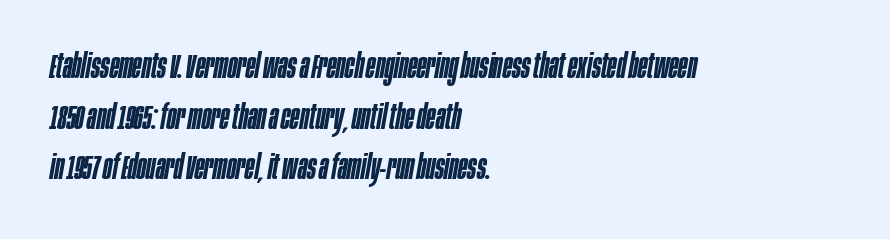
{"italic": "yes", "lean": "right", "slant_degrees": 10, "bold": "semi", "weight": "semibold", "width": "condensed", "stroke_contrast": "low", "x_height": "large", "monospaced": "no", "underline": "no", "align": "left", "line_spacing": "normal", "line_spacing_ratio": 1.49, "letter_spacing": "normal", "letter_spacing_em": 0.0, "glyph_px": 34}
